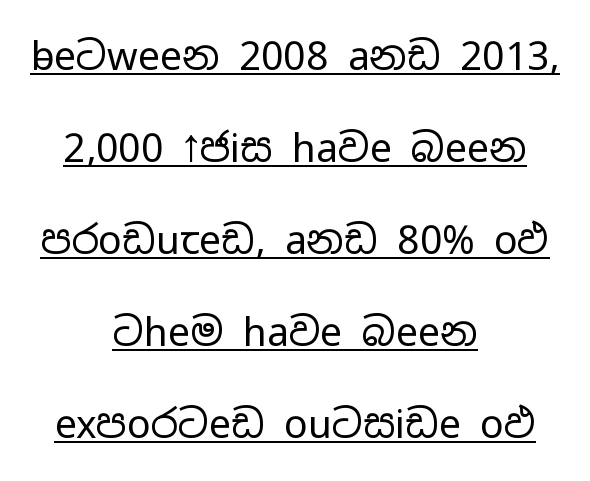
Q: Is the text bold? A: No.
Q: Is the text italic (slanted)? A: No, it is upright.
Q: Is the typeface a serif or a sans-serif typeface? A: Sans-serif.
Q: Is the text underlined? A: Yes.
Q: How is the paragraph aligned? A: Centered.
Q: Is the spacing between letters normal or unusually wide? A: Normal.
Q: Is the spacing between lines tight, normal or loose? A: Loose.
Q: Width (condensed, normal, or wide)? A: Wide.
Q: Stroke contrast? A: Low.
Q: x-height? A: Medium.
Q: Monospaced? A: No.
